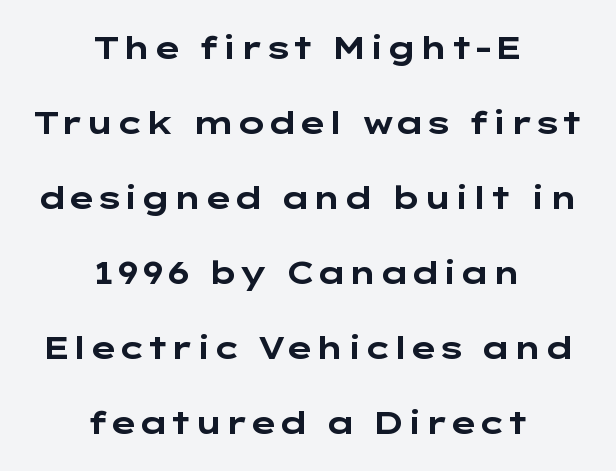
{"serif": "no", "italic": "no", "bold": "yes", "weight": "bold", "width": "wide", "stroke_contrast": "low", "x_height": "medium", "underline": "no", "align": "center", "line_spacing": "loose", "line_spacing_ratio": 2.42, "letter_spacing": "normal", "letter_spacing_em": 0.0, "glyph_px": 31}
